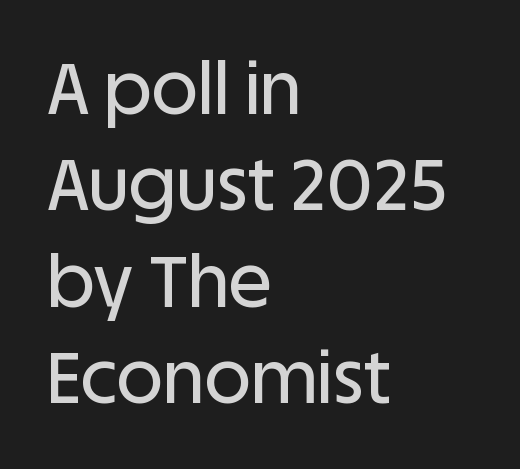
Q: Is the text italic (slanted)? A: No, it is upright.
Q: Is the typeface a serif or a sans-serif typeface? A: Sans-serif.
Q: Is the text underlined? A: No.
Q: How is the paragraph aligned? A: Left-aligned.
Q: Is the spacing between letters normal or unusually wide? A: Normal.
Q: Is the spacing between lines tight, normal or loose? A: Normal.
Q: Width (condensed, normal, or wide)? A: Normal.
Q: Stroke contrast? A: Low.
Q: x-height? A: Large.
Q: Monospaced? A: No.
